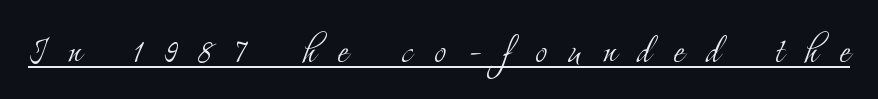
The rendering shows small feet on the letterforms — a serif design. The passage shown is underscored from start to finish. The letters are spread apart with noticeably loose tracking. Looks like regular typesetting: each glyph gets only the width it needs.
